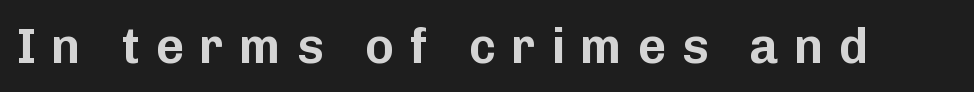
Descender tails drop into unmarked territory. Serifs: no, the terminals of the letterforms are clean. These lines are rendered in a variable-pitch font. The gaps between neighbouring characters are conspicuously large. Characters remain perfectly vertical along every line.
